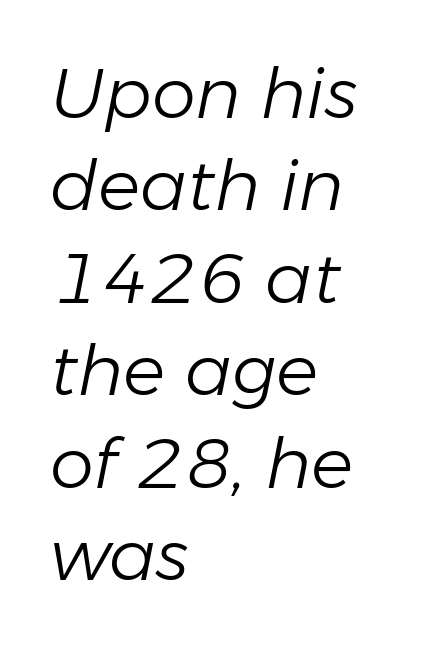
Left-aligned paragraph, ragged on the right. Here the designer chose a conventional face with non-uniform glyph widths. An italicized treatment has been applied to the whole sample. A typesetter would call this zero additional tracking.
